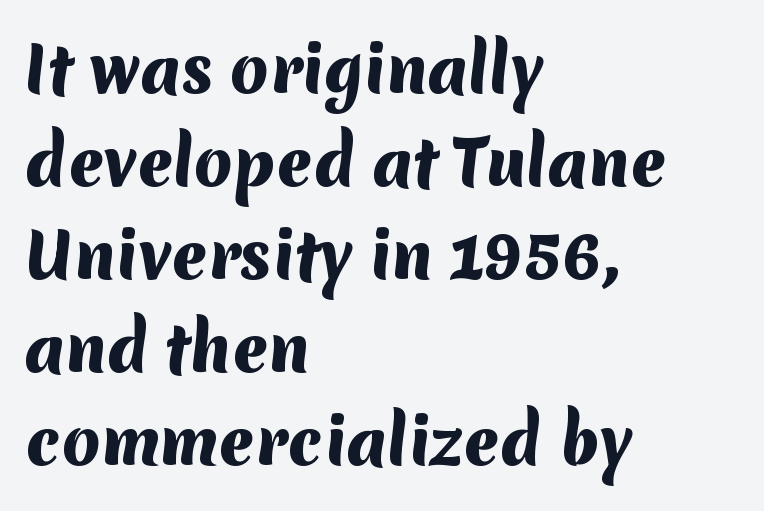
Q: Is the text bold? A: Yes.
Q: Is the typeface a serif or a sans-serif typeface? A: Sans-serif.
Q: Is the text underlined? A: No.
Q: How is the paragraph aligned? A: Left-aligned.
Q: Is the spacing between letters normal or unusually wide? A: Normal.
Q: Is the spacing between lines tight, normal or loose? A: Normal.
Q: Width (condensed, normal, or wide)? A: Normal.
Q: Stroke contrast? A: Medium.
Q: x-height? A: Medium.
Q: Monospaced? A: No.
